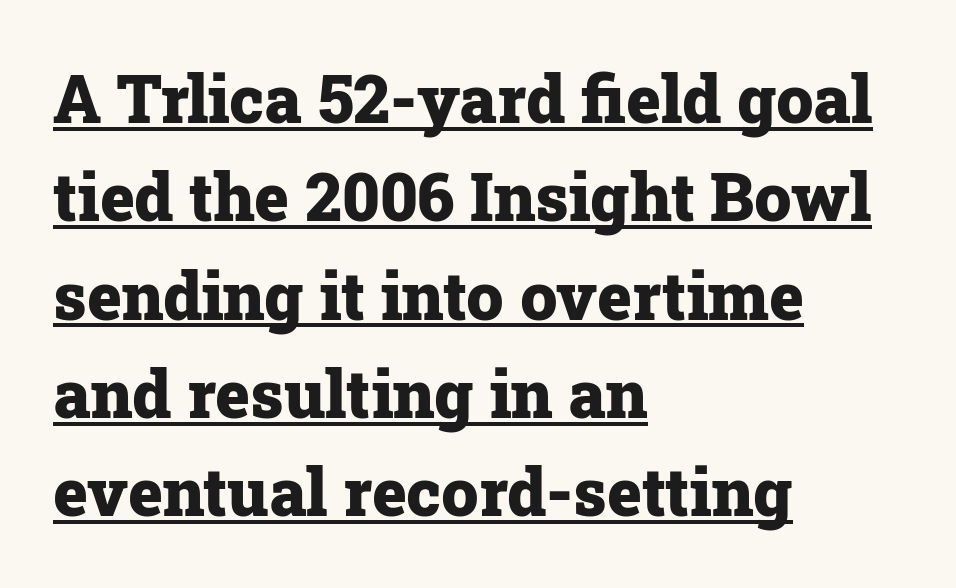
Q: Is the text bold? A: Yes.
Q: Is the text italic (slanted)? A: No, it is upright.
Q: Is the typeface a serif or a sans-serif typeface? A: Serif.
Q: Is the text underlined? A: Yes.
Q: How is the paragraph aligned? A: Left-aligned.
Q: Is the spacing between letters normal or unusually wide? A: Normal.
Q: Is the spacing between lines tight, normal or loose? A: Normal.
Q: Width (condensed, normal, or wide)? A: Normal.
Q: Stroke contrast? A: Low.
Q: x-height? A: Medium.
Q: Monospaced? A: No.
